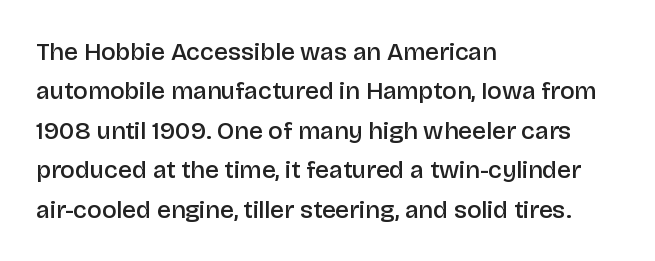
Underlining? Definitely not there. This sample uses plain, unmodified letter spacing. Is there any slant? The stems are plumb. A classic flush-left, rag-right setting is used for this passage.
